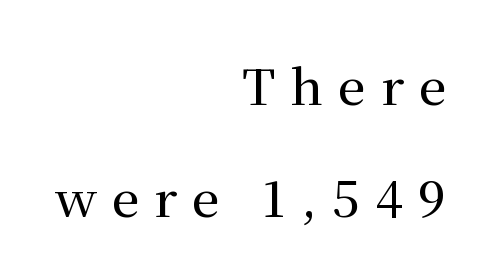
In terms of letterspacing, this is a distinctly airy, spread setting. Any mark beneath the type? The region is blank. One-word summary of the alignment: right. Posture: vertical. These lines are rendered in a variable-pitch font.
